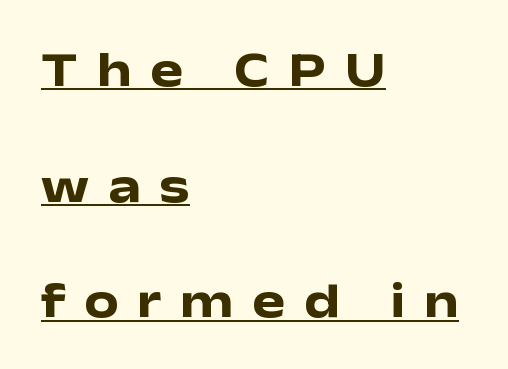
Q: Is the text bold? A: Yes.
Q: Is the text italic (slanted)? A: No, it is upright.
Q: Is the typeface a serif or a sans-serif typeface? A: Sans-serif.
Q: Is the text underlined? A: Yes.
Q: How is the paragraph aligned? A: Left-aligned.
Q: Is the spacing between letters normal or unusually wide? A: Unusually wide.
Q: Is the spacing between lines tight, normal or loose? A: Loose.
Q: Width (condensed, normal, or wide)? A: Wide.
Q: Stroke contrast? A: Low.
Q: x-height? A: Medium.
Q: Monospaced? A: No.
